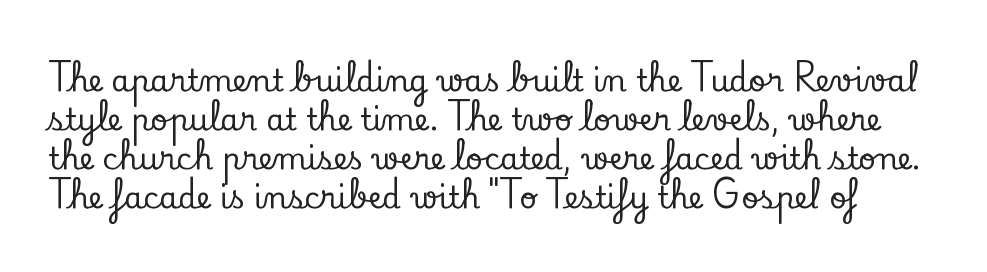
Q: Is the text italic (slanted)? A: No, it is upright.
Q: Is the text underlined? A: No.
Q: Is the spacing between letters normal or unusually wide? A: Normal.
Q: Is the spacing between lines tight, normal or loose? A: Normal.
Q: Width (condensed, normal, or wide)? A: Normal.
Q: Stroke contrast? A: Low.
Q: x-height? A: Small.
Q: Monospaced? A: No.
